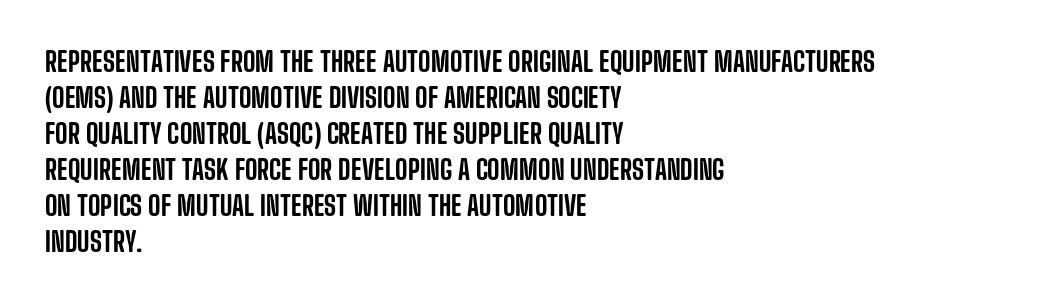
Q: Is the text italic (slanted)? A: No, it is upright.
Q: Is the text underlined? A: No.
Q: How is the paragraph aligned? A: Left-aligned.
Q: Is the spacing between letters normal or unusually wide? A: Normal.
Q: Is the spacing between lines tight, normal or loose? A: Normal.
